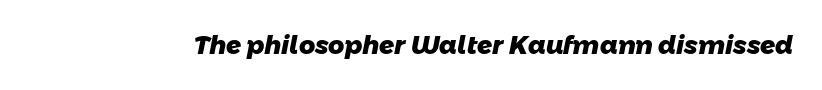
The image shows 25 px bold type; set normal letter spacing, not underlined.
